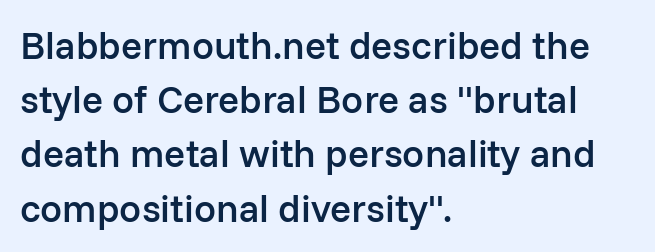
Q: Is the text bold? A: Semi-bold.
Q: Is the text italic (slanted)? A: No, it is upright.
Q: Is the typeface a serif or a sans-serif typeface? A: Sans-serif.
Q: Is the text underlined? A: No.
Q: How is the paragraph aligned? A: Left-aligned.
Q: Is the spacing between letters normal or unusually wide? A: Normal.
Q: Is the spacing between lines tight, normal or loose? A: Normal.
Q: Width (condensed, normal, or wide)? A: Normal.
Q: Stroke contrast? A: Low.
Q: x-height? A: Medium.
Q: Monospaced? A: No.
